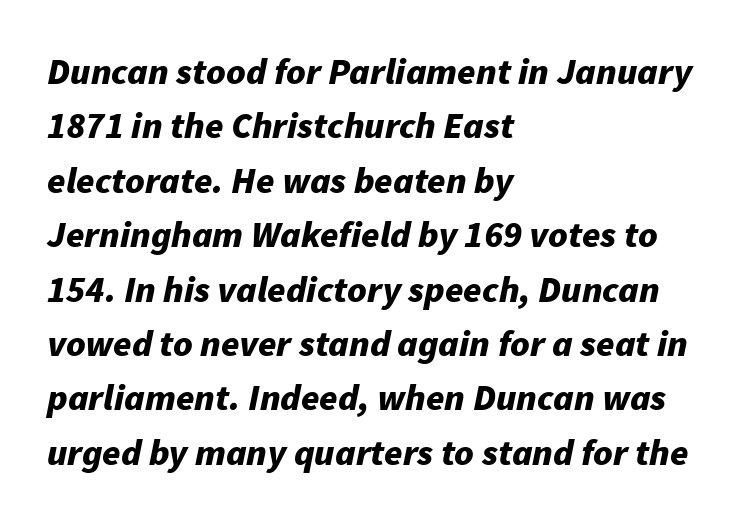
Q: Is the text bold? A: Yes.
Q: Is the text italic (slanted)? A: Yes, it leans right by about 11 degrees.
Q: Is the text underlined? A: No.
Q: How is the paragraph aligned? A: Left-aligned.
Q: Is the spacing between letters normal or unusually wide? A: Normal.
Q: Is the spacing between lines tight, normal or loose? A: Normal.
Q: Width (condensed, normal, or wide)? A: Normal.
Q: Stroke contrast? A: Low.
Q: x-height? A: Medium.
Q: Monospaced? A: No.
